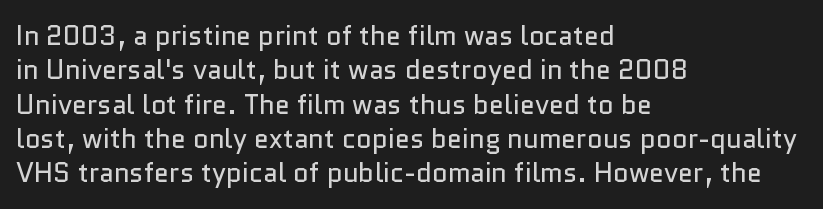
Q: Is the text bold? A: No.
Q: Is the text italic (slanted)? A: No, it is upright.
Q: Is the text underlined? A: No.
Q: How is the paragraph aligned? A: Left-aligned.
Q: Is the spacing between letters normal or unusually wide? A: Normal.
Q: Is the spacing between lines tight, normal or loose? A: Normal.
